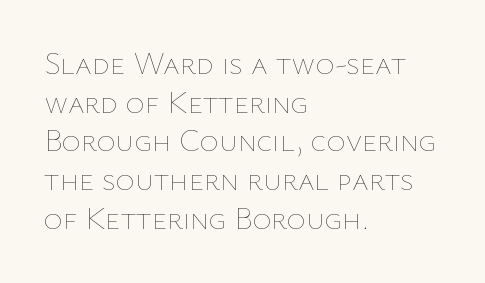
The lettering holds an erect, upright posture throughout. The horizontal fit of the characters is conventional and even. You could not count columns in this text — the font is proportionally spaced. The glyphs are unaccompanied by any horizontal stroke below them. Teacher's note: observe the even left margin — that is flush-left alignment. Weight: in the light-to-regular range.
